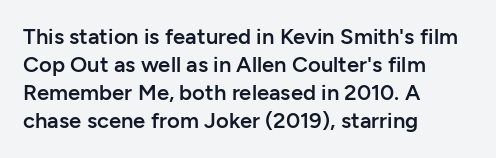
Q: Is the text bold? A: Semi-bold.
Q: Is the text italic (slanted)? A: No, it is upright.
Q: Is the text underlined? A: No.
Q: How is the paragraph aligned? A: Left-aligned.
Q: Is the spacing between letters normal or unusually wide? A: Normal.
Q: Is the spacing between lines tight, normal or loose? A: Normal.
